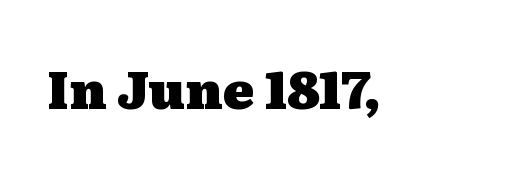
Q: Is the text bold? A: Yes.
Q: Is the text italic (slanted)? A: No, it is upright.
Q: Is the typeface a serif or a sans-serif typeface? A: Serif.
Q: Is the text underlined? A: No.
Q: Is the spacing between letters normal or unusually wide? A: Normal.
Q: Width (condensed, normal, or wide)? A: Wide.
Q: Stroke contrast? A: Medium.
Q: x-height? A: Medium.
Q: Monospaced? A: No.
